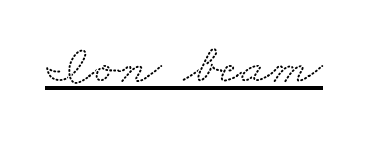
Q: Is the typeface a serif or a sans-serif typeface? A: Serif.
Q: Is the text underlined? A: Yes.
Q: Is the spacing between letters normal or unusually wide? A: Normal.
Q: Width (condensed, normal, or wide)? A: Wide.
Q: Stroke contrast? A: Low.
Q: x-height? A: Small.
Q: Monospaced? A: No.
